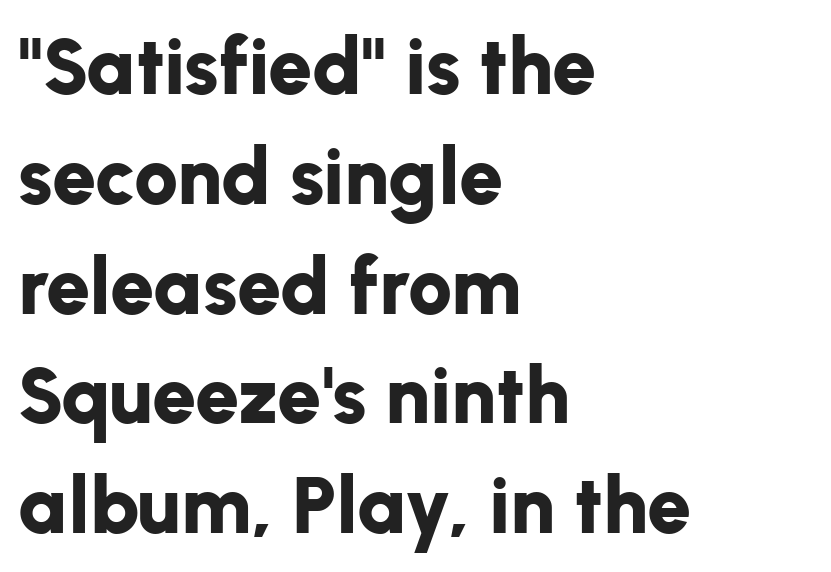
The image shows 79 px bold sans-serif type, upright; set left-aligned, normal line spacing (1.39x), normal letter spacing, not underlined; low stroke contrast and a medium x-height.
